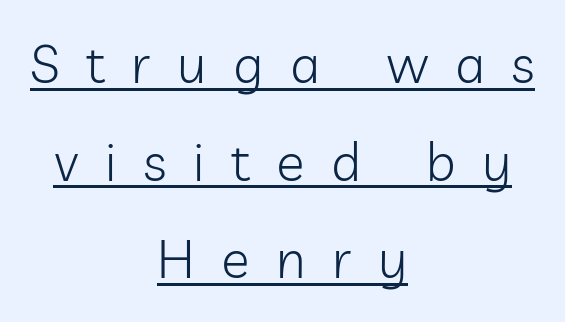
{"serif": "no", "italic": "no", "bold": "no", "weight": "light", "width": "normal", "stroke_contrast": "low", "x_height": "medium", "monospaced": "no", "underline": "yes", "align": "center", "line_spacing_ratio": 1.84, "letter_spacing": "wide", "letter_spacing_em": 0.5, "glyph_px": 53}
